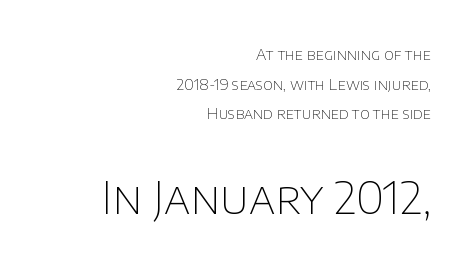
Q: Is the text bold? A: No.
Q: Is the text italic (slanted)? A: No, it is upright.
Q: Is the typeface a serif or a sans-serif typeface? A: Sans-serif.
Q: Is the text underlined? A: No.
Q: How is the paragraph aligned? A: Right-aligned.
Q: Is the spacing between letters normal or unusually wide? A: Normal.
Q: Is the spacing between lines tight, normal or loose? A: Loose.
Q: Which block of text is set in a larger size, the first (top) or the second (bottom)? A: The second (bottom) one.
Q: Width (condensed, normal, or wide)? A: Normal.
Q: Stroke contrast? A: Low.
Q: x-height? A: Large.
Q: Monospaced? A: No.
